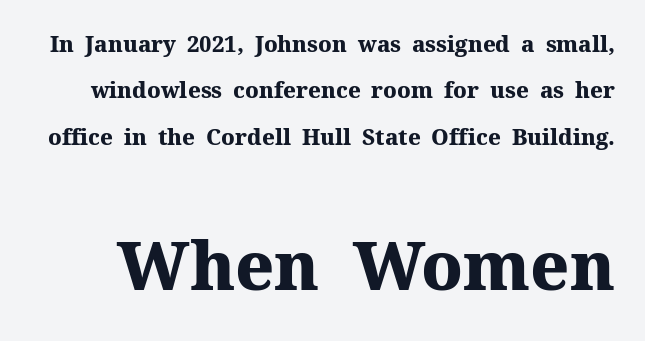
Q: Is the text bold? A: Yes.
Q: Is the text italic (slanted)? A: No, it is upright.
Q: Is the typeface a serif or a sans-serif typeface? A: Serif.
Q: Is the text underlined? A: No.
Q: Is the spacing between letters normal or unusually wide? A: Normal.
Q: Is the spacing between lines tight, normal or loose? A: Loose.
Q: Which block of text is set in a larger size, the first (top) or the second (bottom)? A: The second (bottom) one.
Q: Width (condensed, normal, or wide)? A: Normal.
Q: Stroke contrast? A: Medium.
Q: x-height? A: Medium.
Q: Monospaced? A: No.
